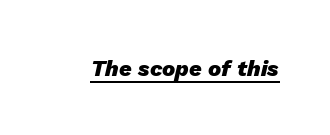
{"italic": "yes", "lean": "right", "slant_degrees": 13, "bold": "yes", "underline": "yes", "letter_spacing": "normal", "letter_spacing_em": 0.0, "glyph_px": 22}
